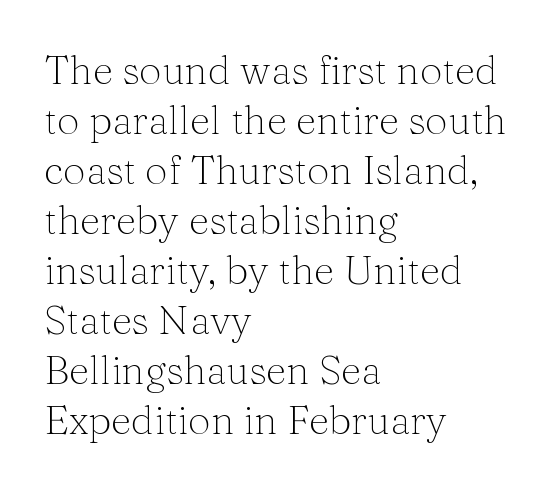
The image shows 40 px light serif type, upright; set left-aligned, normal line spacing (1.25x), normal letter spacing, not underlined; medium stroke contrast and a medium x-height.
